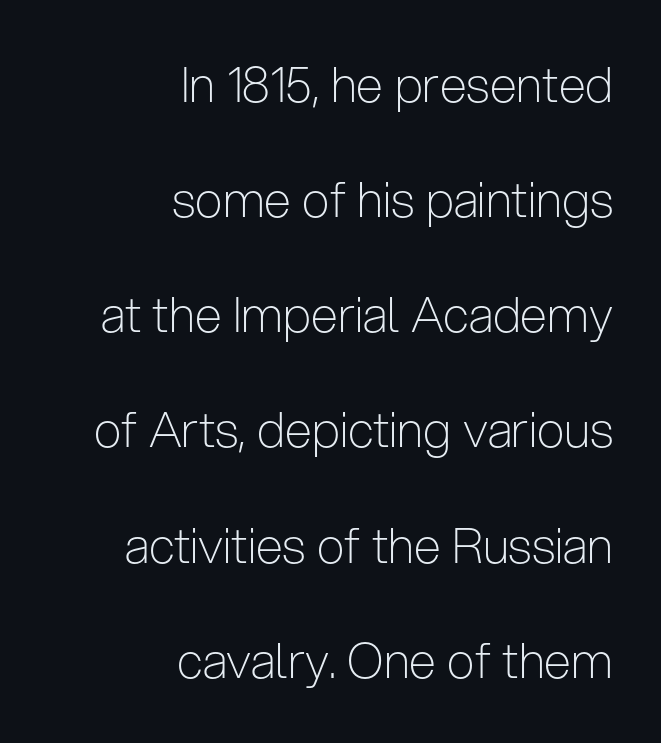
Q: Is the text bold? A: No.
Q: Is the text italic (slanted)? A: No, it is upright.
Q: Is the typeface a serif or a sans-serif typeface? A: Sans-serif.
Q: Is the text underlined? A: No.
Q: How is the paragraph aligned? A: Right-aligned.
Q: Is the spacing between letters normal or unusually wide? A: Normal.
Q: Is the spacing between lines tight, normal or loose? A: Loose.
Q: Width (condensed, normal, or wide)? A: Condensed.
Q: Stroke contrast? A: Low.
Q: x-height? A: Medium.
Q: Monospaced? A: No.
